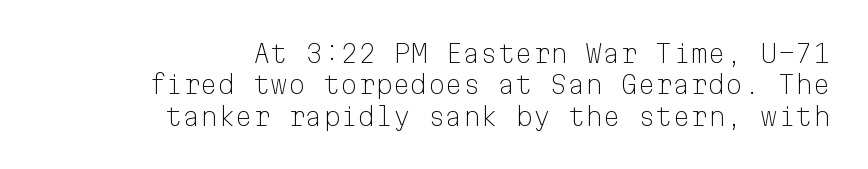
The image shows 25 px text type, upright; set right-aligned, normal line spacing (1.26x), normal letter spacing, not underlined.
